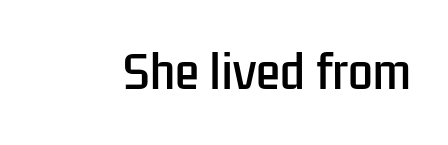
The font's upright variant was chosen for this text. The passage shown has conventional tracking throughout. The space beneath each line is pristine and unruled. Typographically, this falls in the sans-serif category. The passage shown is typed in a proportional face where columns would drift.
